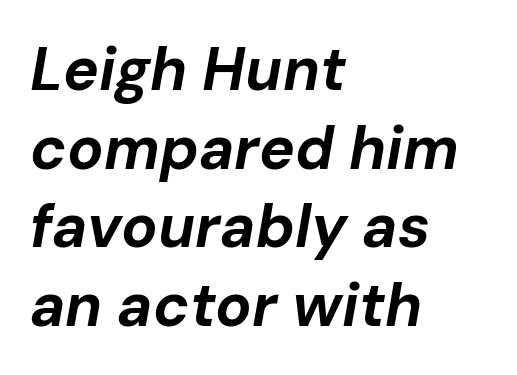
The paragraph shown leans on its left margin. Whoever set this chose a conventional vertical rhythm. These lines carry a lot of weight — the face is fully bold. Notice how the stems are inclined rather than vertical — that's the hallmark of italics.
